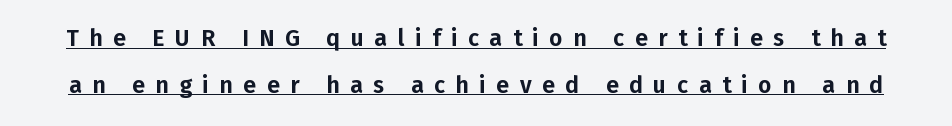
{"italic": "no", "underline": "yes", "line_spacing": "loose", "line_spacing_ratio": 2.03, "letter_spacing": "wide", "letter_spacing_em": 0.46, "glyph_px": 23}
